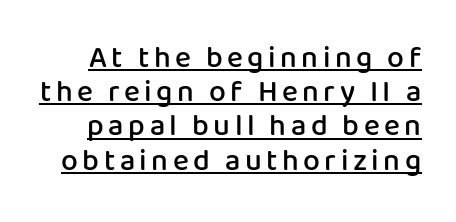
The image shows 30 px semibold sans-serif type, upright; set tight line spacing (1.14x), underlined; low stroke contrast and a medium x-height.
